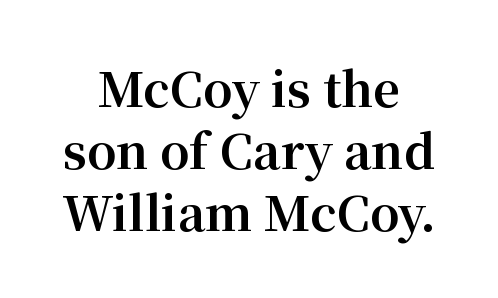
The image shows 47 px bold serif type, upright; set centered, normal line spacing (1.32x), normal letter spacing, not underlined; medium stroke contrast and a medium x-height.
